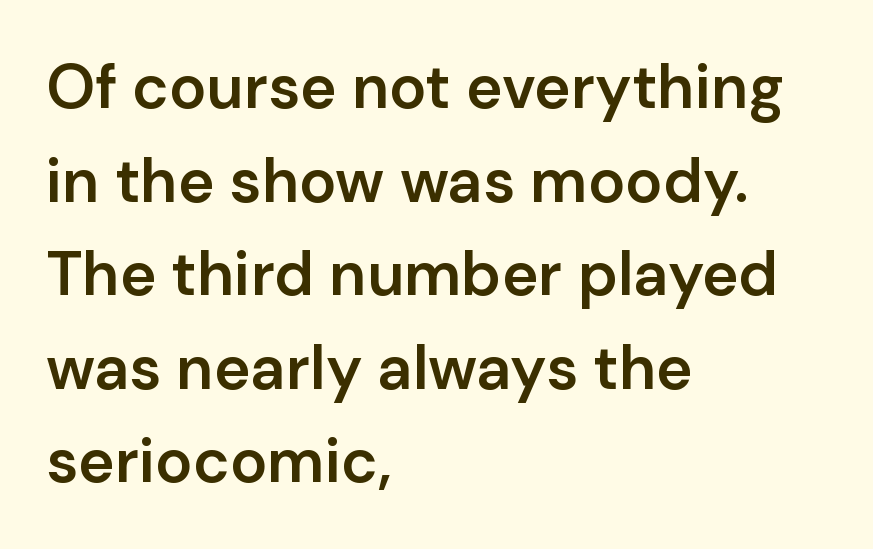
{"serif": "no", "italic": "no", "bold": "semi", "weight": "semibold", "width": "normal", "stroke_contrast": "low", "x_height": "medium", "monospaced": "no", "underline": "no", "align": "left", "line_spacing": "normal", "line_spacing_ratio": 1.51, "letter_spacing": "normal", "letter_spacing_em": 0.0, "glyph_px": 62}
